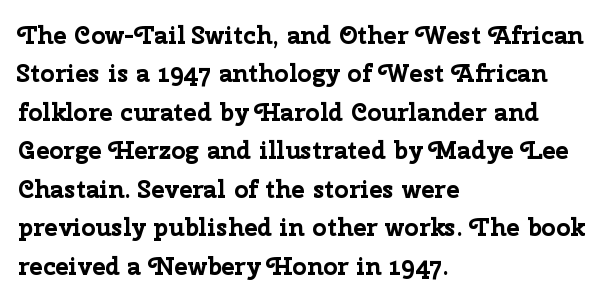
{"italic": "no", "bold": "yes", "underline": "no", "align": "left", "line_spacing": "normal", "line_spacing_ratio": 1.54, "letter_spacing": "normal", "letter_spacing_em": 0.0, "glyph_px": 25}
